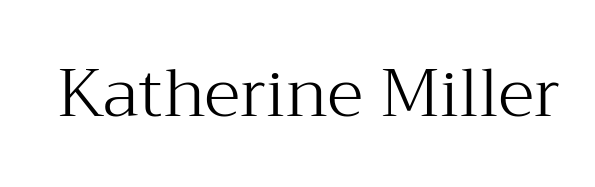
The tracking reads as untouched default to a designer's eye. Weight class: somewhere from thin through regular. I'd call this a serif setting — the letters wear small feet. Characters remain perfectly vertical along every line.
